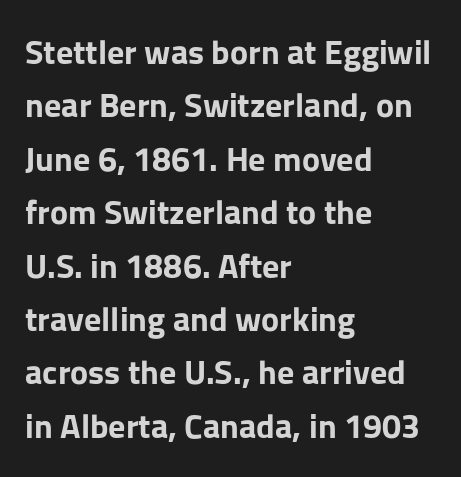
The image shows 34 px bold sans-serif type, upright; set left-aligned, normal line spacing (1.57x), normal letter spacing, not underlined; low stroke contrast and a medium x-height.
